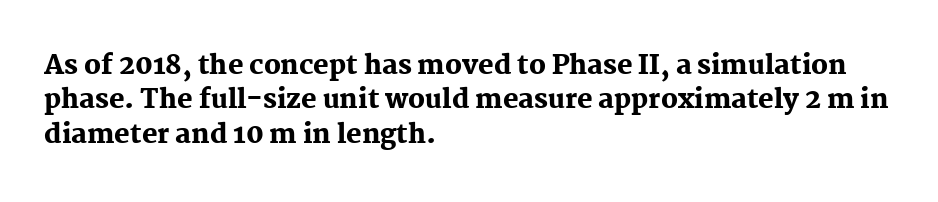
Q: Is the text bold? A: Yes.
Q: Is the text italic (slanted)? A: No, it is upright.
Q: Is the text underlined? A: No.
Q: How is the paragraph aligned? A: Left-aligned.
Q: Is the spacing between letters normal or unusually wide? A: Normal.
Q: Is the spacing between lines tight, normal or loose? A: Normal.
